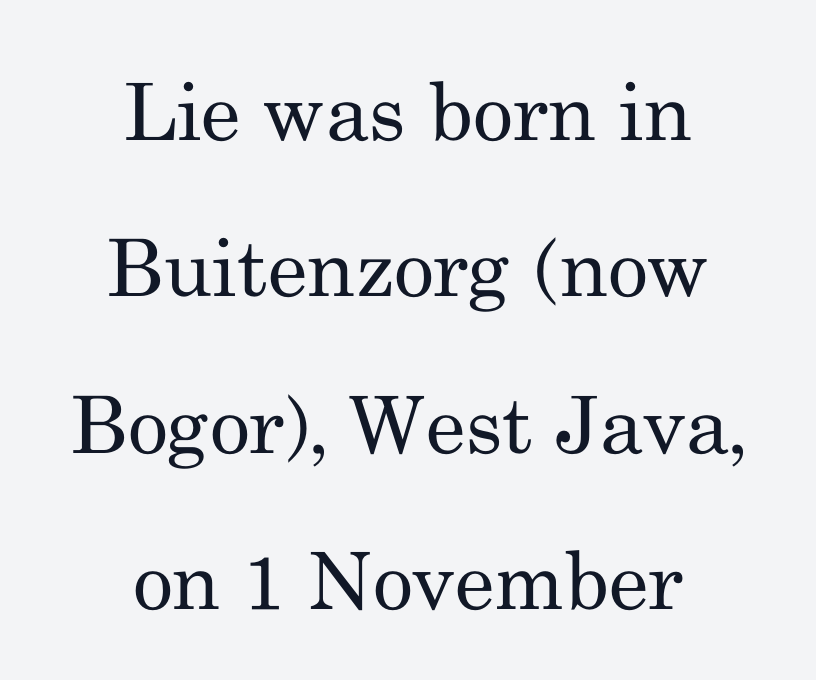
Unbolded letterforms with no extra heft. If you measured baseline to baseline, you'd find a long distance. The typography opts for an upright posture over an oblique one. Is the letter spacing exaggerated? No — it looks like the ordinary default.
